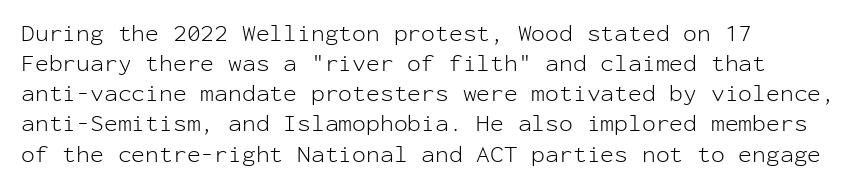
The image shows 23 px text type, upright; set left-aligned, normal line spacing (1.31x), normal letter spacing, not underlined.
